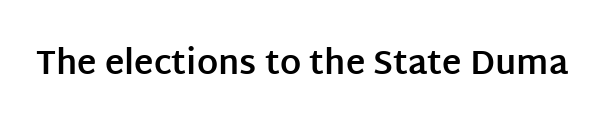
Each letter keeps its own natural width here, so spacing adapts to shape. The letters are bold, with thick, heavy strokes. Plain, unruled lines of type. Characters follow at the spacing the type designer built in. Designer's note — italics off, roman on.
